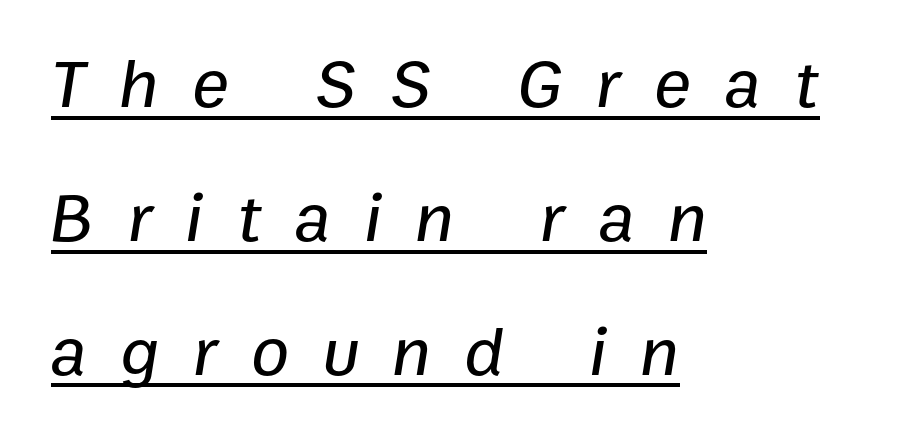
The image shows 69 px text type, italic (leaning right); set left-aligned, loose line spacing (1.94x), unusually wide letter spacing (+0.49 em), underlined; low stroke contrast and a medium x-height.
